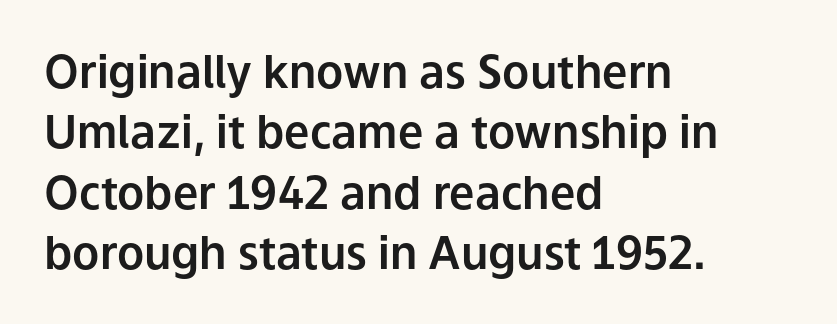
Q: Is the text italic (slanted)? A: No, it is upright.
Q: Is the typeface a serif or a sans-serif typeface? A: Sans-serif.
Q: Is the text underlined? A: No.
Q: How is the paragraph aligned? A: Left-aligned.
Q: Is the spacing between letters normal or unusually wide? A: Normal.
Q: Is the spacing between lines tight, normal or loose? A: Normal.
Q: Width (condensed, normal, or wide)? A: Normal.
Q: Stroke contrast? A: Low.
Q: x-height? A: Medium.
Q: Monospaced? A: No.
